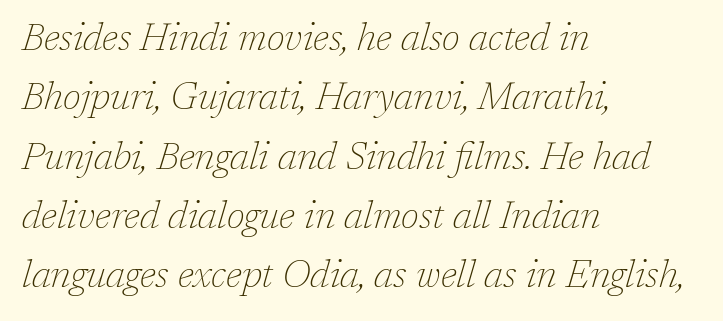
{"serif": "yes", "italic": "yes", "lean": "right", "slant_degrees": 17, "bold": "no", "weight": "thin", "width": "normal", "stroke_contrast": "low", "x_height": "medium", "monospaced": "no", "underline": "no", "align": "left", "line_spacing": "normal", "line_spacing_ratio": 1.56, "letter_spacing": "normal", "letter_spacing_em": 0.0, "glyph_px": 38}
